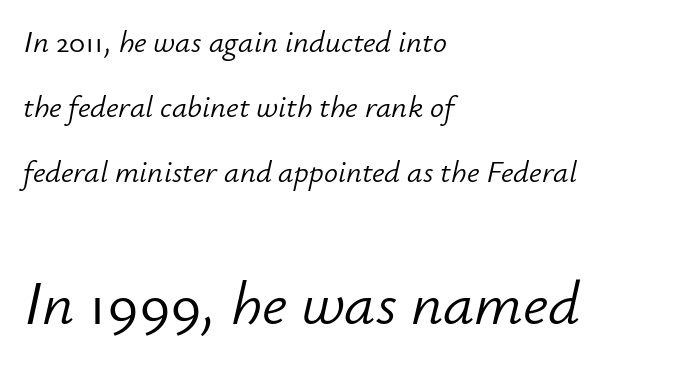
Q: Is the text bold? A: No.
Q: Is the text italic (slanted)? A: Yes, it leans right by about 12 degrees.
Q: Is the text underlined? A: No.
Q: How is the paragraph aligned? A: Left-aligned.
Q: Is the spacing between letters normal or unusually wide? A: Normal.
Q: Is the spacing between lines tight, normal or loose? A: Loose.
Q: Which block of text is set in a larger size, the first (top) or the second (bottom)? A: The second (bottom) one.
Q: Width (condensed, normal, or wide)? A: Normal.
Q: Stroke contrast? A: Low.
Q: x-height? A: Small.
Q: Monospaced? A: No.
